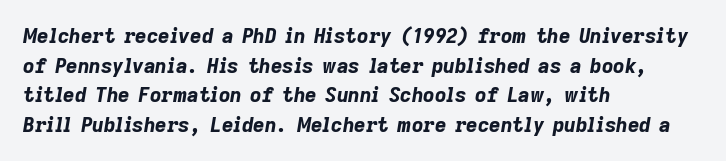
Weight check: bold — yes, fully. Baseline-to-baseline distance is the conventional proportion of letter height. An italicized treatment has been applied to the whole sample. Look at the tracking — it's just the regular setting, nothing added. Check the space under the baseline: it is left empty. Compared with a centered layout, this one pins lines to the left instead.
